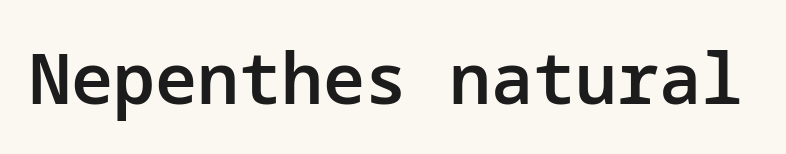
Tall strokes in this sample are plumb rather than angled. The type family on display is of the sans-serif kind. Firm but not heavy-handed strokes: this text is semibold. Inter-character spacing is left at the font's built-in metrics. Descender tails drop into unmarked territory.
